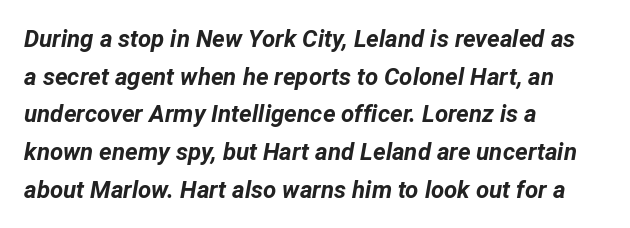
{"italic": "yes", "lean": "right", "slant_degrees": 12, "bold": "yes", "underline": "no", "align": "left", "line_spacing": "normal", "line_spacing_ratio": 1.57, "letter_spacing": "normal", "letter_spacing_em": 0.0, "glyph_px": 24}
